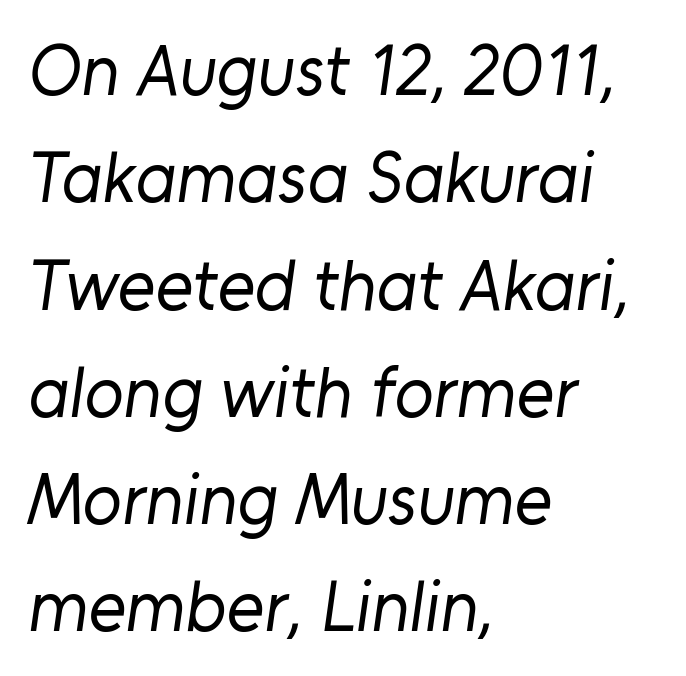
The image shows 72 px regular-weight sans-serif type; set left-aligned, normal line spacing (1.49x), normal letter spacing, not underlined; low stroke contrast and a medium x-height.
